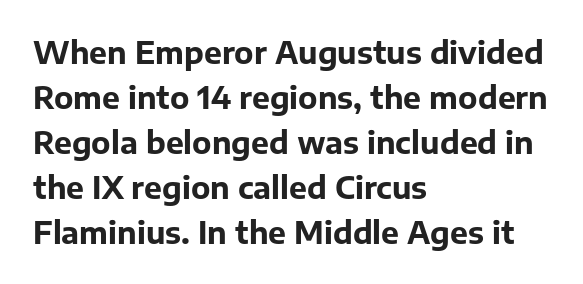
{"serif": "no", "italic": "no", "bold": "yes", "weight": "bold", "width": "normal", "stroke_contrast": "low", "x_height": "medium", "monospaced": "no", "underline": "no", "align": "left", "line_spacing": "normal", "line_spacing_ratio": 1.5, "letter_spacing": "normal", "letter_spacing_em": 0.0, "glyph_px": 30}
